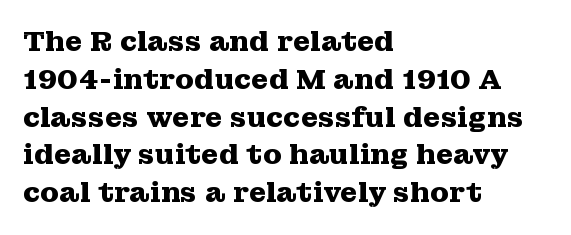
Does the copy run flush right? No — it runs flush left. Strong, thick strokes mark this as bold type. This is roman type, the default non-slanted kind. The text was rendered using a seriffed face with decorative stroke endings. Leading: standard.
